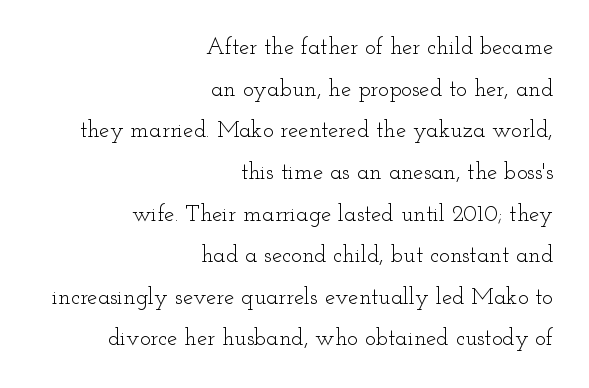
{"italic": "no", "bold": "no", "underline": "no", "align": "right", "line_spacing_ratio": 1.81, "letter_spacing": "normal", "letter_spacing_em": 0.0, "glyph_px": 23}
